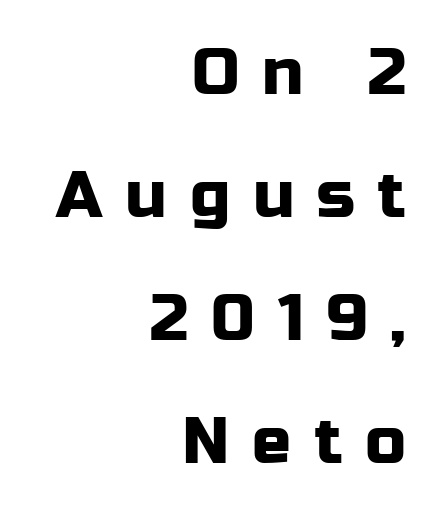
The image shows 65 px sans-serif type, upright; set right-aligned, line spacing 1.89x, unusually wide letter spacing (+0.35 em), not underlined; low stroke contrast and a medium x-height.
